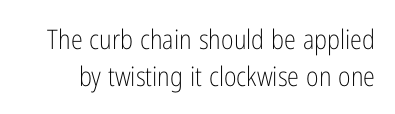
The image shows 27 px text type, upright; set normal line spacing (1.36x), normal letter spacing, not underlined.
